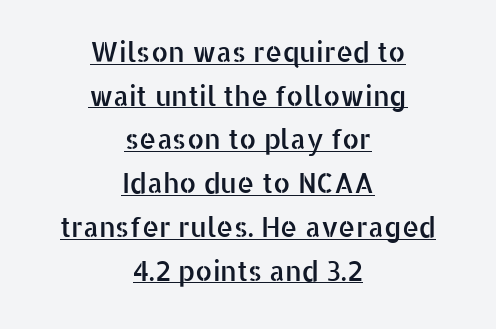
The image shows 27 px text type, upright; set centered, normal line spacing (1.62x), normal letter spacing, underlined.
